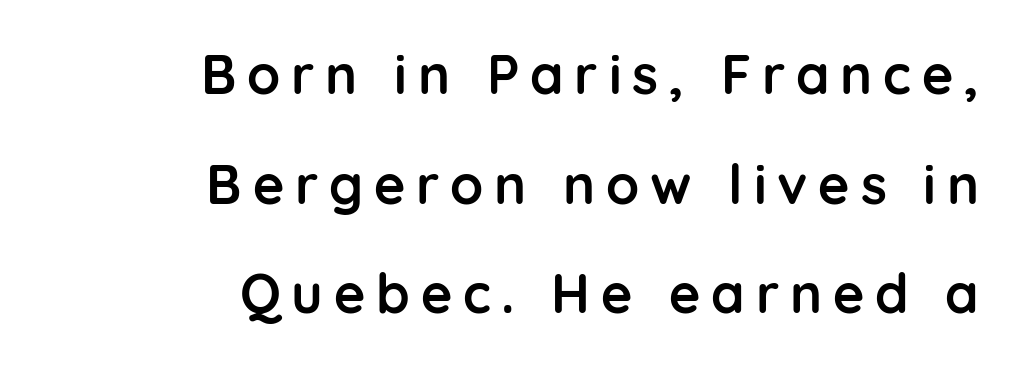
The image shows 54 px semibold sans-serif type, upright; set right-aligned, loose line spacing (2.03x), unusually wide letter spacing (+0.2 em), not underlined; low stroke contrast and a medium x-height.
